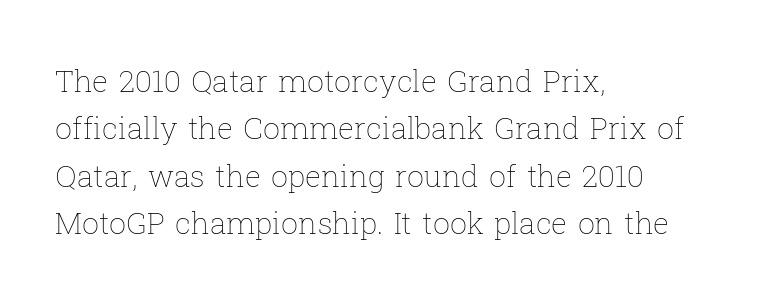
Q: Is the text bold? A: No.
Q: Is the text italic (slanted)? A: No, it is upright.
Q: Is the text underlined? A: No.
Q: How is the paragraph aligned? A: Left-aligned.
Q: Is the spacing between letters normal or unusually wide? A: Normal.
Q: Is the spacing between lines tight, normal or loose? A: Normal.
Q: Width (condensed, normal, or wide)? A: Normal.
Q: Stroke contrast? A: Low.
Q: x-height? A: Medium.
Q: Monospaced? A: No.
